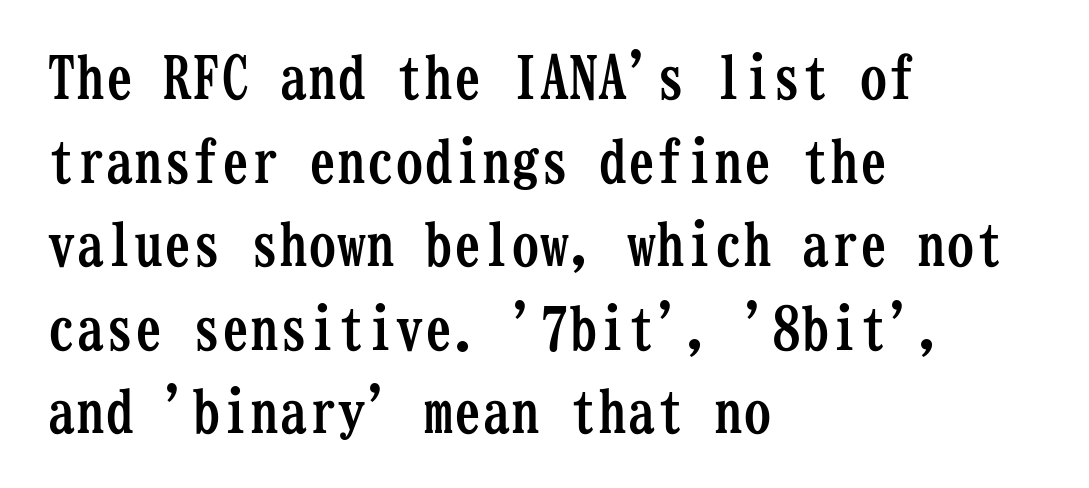
Q: Is the text bold? A: Yes.
Q: Is the text italic (slanted)? A: No, it is upright.
Q: Is the typeface a serif or a sans-serif typeface? A: Serif.
Q: Is the text underlined? A: No.
Q: How is the paragraph aligned? A: Left-aligned.
Q: Is the spacing between letters normal or unusually wide? A: Normal.
Q: Is the spacing between lines tight, normal or loose? A: Normal.
Q: Width (condensed, normal, or wide)? A: Condensed.
Q: Stroke contrast? A: Low.
Q: x-height? A: Medium.
Q: Monospaced? A: Yes.
